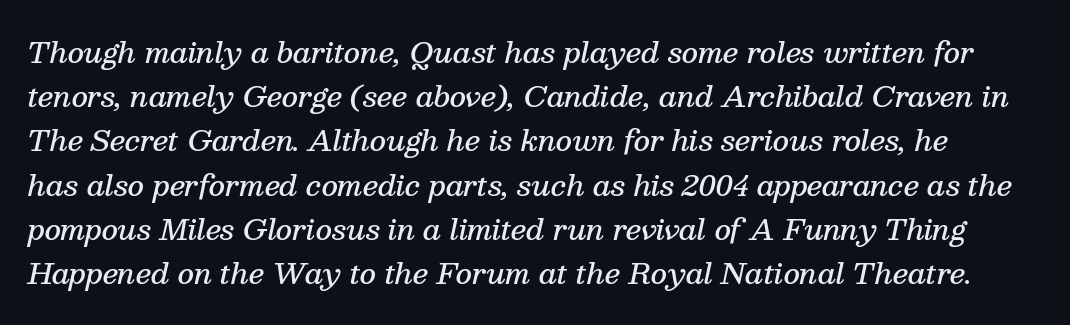
{"serif": "yes", "italic": "yes", "lean": "right", "slant_degrees": 13, "bold": "semi", "weight": "semibold", "width": "normal", "stroke_contrast": "medium", "x_height": "medium", "monospaced": "no", "underline": "no", "line_spacing": "normal", "line_spacing_ratio": 1.58, "letter_spacing": "normal", "letter_spacing_em": 0.0, "glyph_px": 28}
